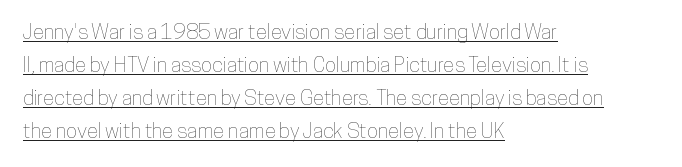
These lines were composed using upright roman letters. Characters follow at the spacing the type designer built in. What's the leading like? Ordinary, nothing unusual. One-word summary of the alignment: left.
